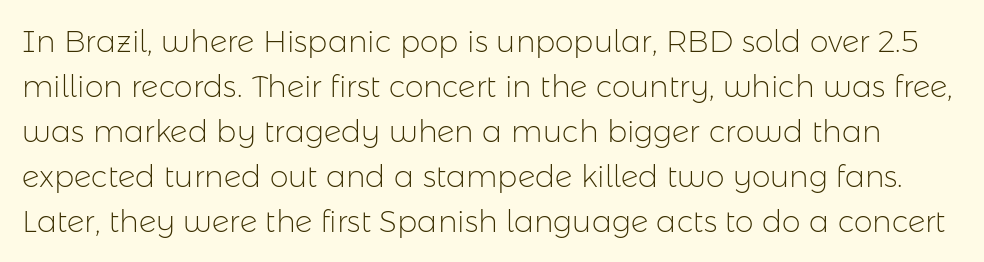
The font family rendered here belongs to the sans-serif group. Think standard paragraph weight, or any step lighter than that. Posture: upright roman. This sample keeps an unexceptional amount of space between lines.
